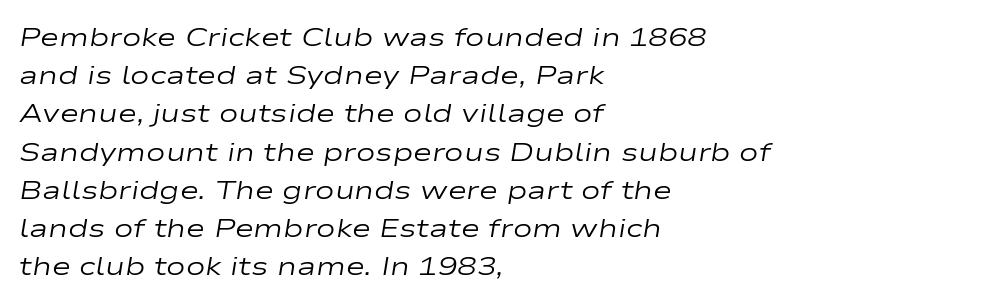
{"italic": "yes", "lean": "right", "slant_degrees": 9, "bold": "no", "underline": "no", "align": "left", "line_spacing": "normal", "line_spacing_ratio": 1.47, "letter_spacing": "normal", "letter_spacing_em": 0.0, "glyph_px": 26}
